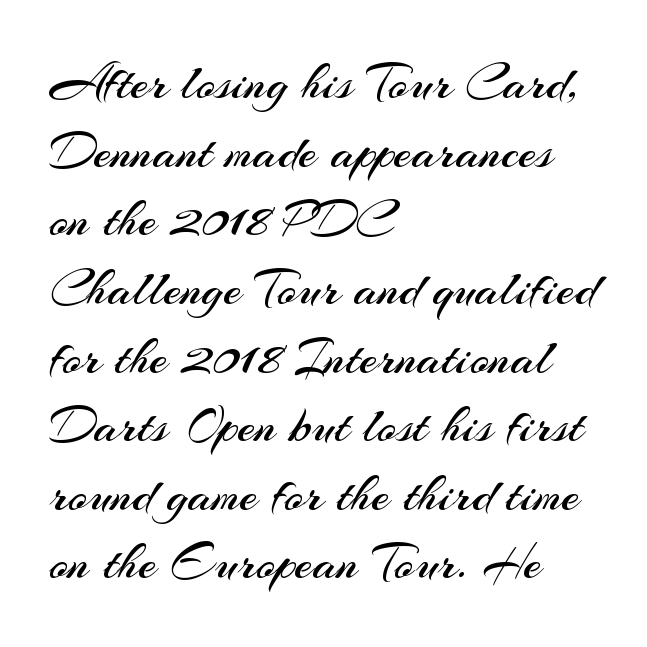
The image shows 52 px regular-weight sans-serif type; set left-aligned, normal line spacing (1.32x), normal letter spacing, not underlined; medium stroke contrast and a small x-height.
